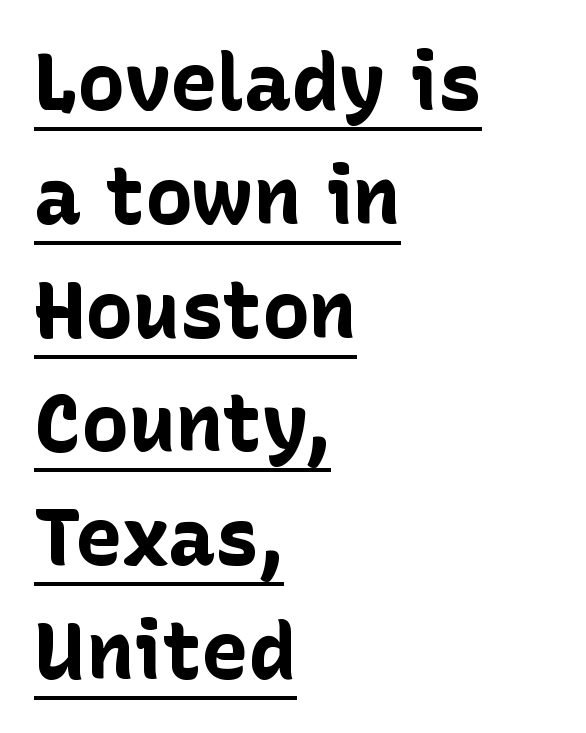
The line-height multiplier appears to be the usual default. Notice how thick the strokes are: this is what a full bold looks like. If you drew a line through each stem, it would be perfectly vertical. Reading down the block, your eye returns to a fixed left position each line.
